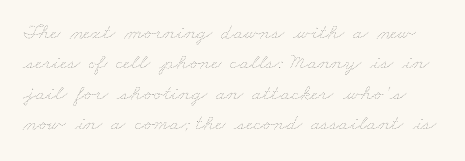
Q: Is the text bold? A: No.
Q: Is the text underlined? A: No.
Q: Is the spacing between letters normal or unusually wide? A: Normal.
Q: Is the spacing between lines tight, normal or loose? A: Normal.
